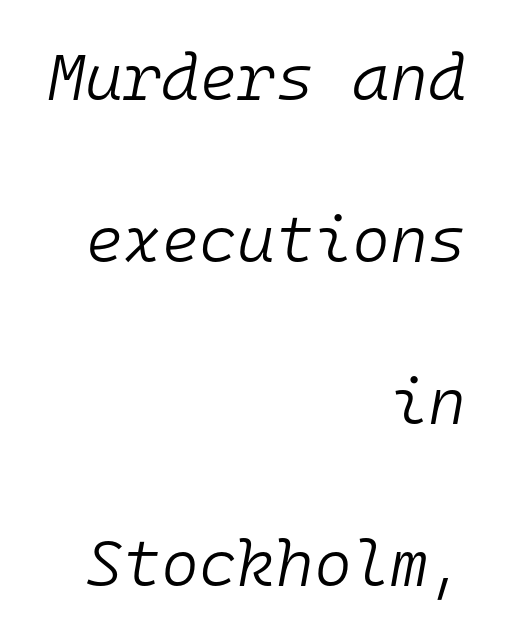
{"italic": "yes", "lean": "right", "slant_degrees": 10, "bold": "no", "weight": "light", "width": "normal", "stroke_contrast": "low", "x_height": "medium", "monospaced": "yes", "underline": "no", "align": "right", "line_spacing": "loose", "line_spacing_ratio": 2.49, "letter_spacing": "normal", "letter_spacing_em": 0.0, "glyph_px": 65}
